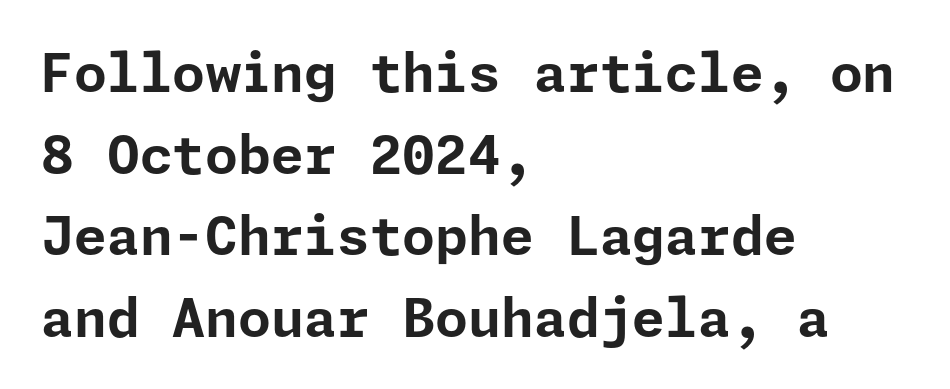
The image shows 53 px bold sans-serif type, upright; set left-aligned, normal line spacing (1.54x), normal letter spacing, not underlined; low stroke contrast and a medium x-height.
